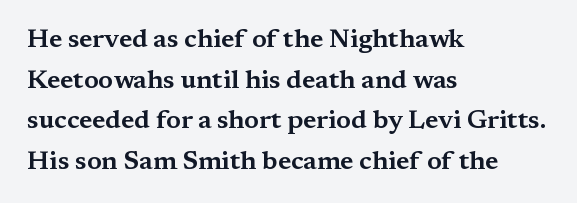
This rendering features lettering with no underline. How are the letters spaced? Ordinarily, with no added tracking. The setting favours the left margin, as ordinary paragraphs usually do. Does the lettering tilt? It doesn't — this is upright. Summary of vertical rhythm: regular, with standard interline spacing.
